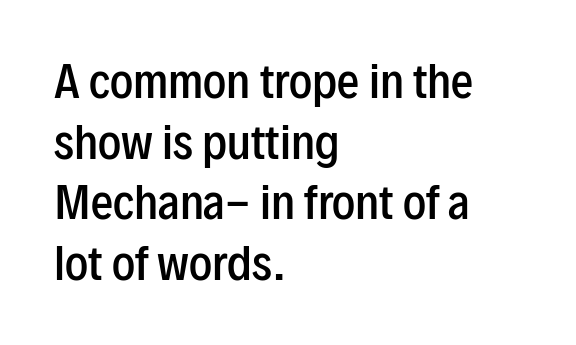
{"serif": "no", "italic": "no", "bold": "semi", "weight": "semibold", "width": "condensed", "stroke_contrast": "low", "x_height": "medium", "monospaced": "no", "underline": "no", "align": "left", "line_spacing": "normal", "line_spacing_ratio": 1.38, "letter_spacing": "normal", "letter_spacing_em": 0.0, "glyph_px": 44}
